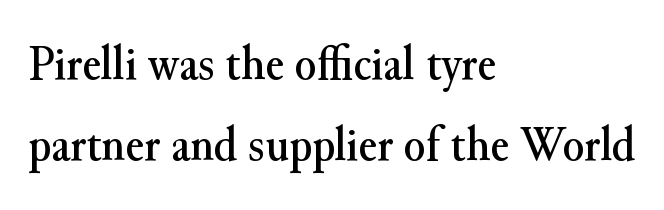
{"serif": "yes", "italic": "no", "width": "normal", "stroke_contrast": "medium", "x_height": "small", "monospaced": "no", "underline": "no", "align": "left", "line_spacing": "normal", "line_spacing_ratio": 1.62, "letter_spacing": "normal", "letter_spacing_em": 0.0, "glyph_px": 50}
